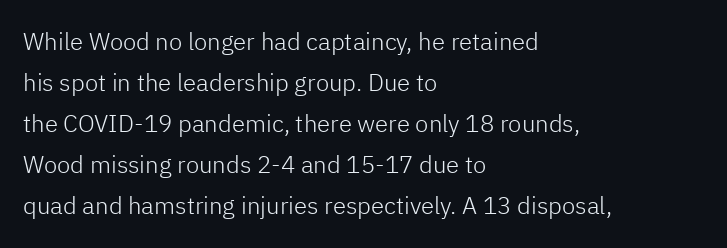
The image shows 24 px text type, upright; set left-aligned, line spacing 1.71x, normal letter spacing, not underlined.
